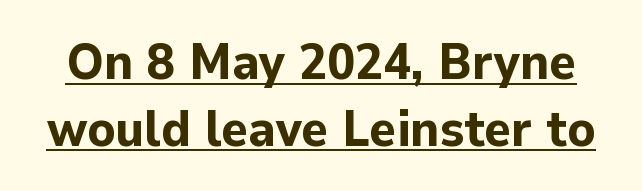
Regular leading. Are there feet on the stems? There aren't — it's a sans. Character widths vary here, with narrow letters taking less room than wide ones. Check the space under the baseline: a stroke is drawn there. The typography opts for an upright posture over an oblique one. The face used here has the dense, thick strokes of a bold.
